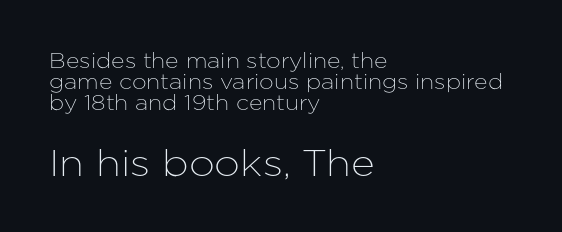
{"serif": "no", "italic": "no", "width": "normal", "stroke_contrast": "low", "x_height": "medium", "monospaced": "no", "underline": "no", "align": "left", "line_spacing": "tight", "line_spacing_ratio": 1.0, "letter_spacing": "normal", "letter_spacing_em": 0.0, "larger_block": "second", "size_ratio": 1.76, "glyph_px": 37}
